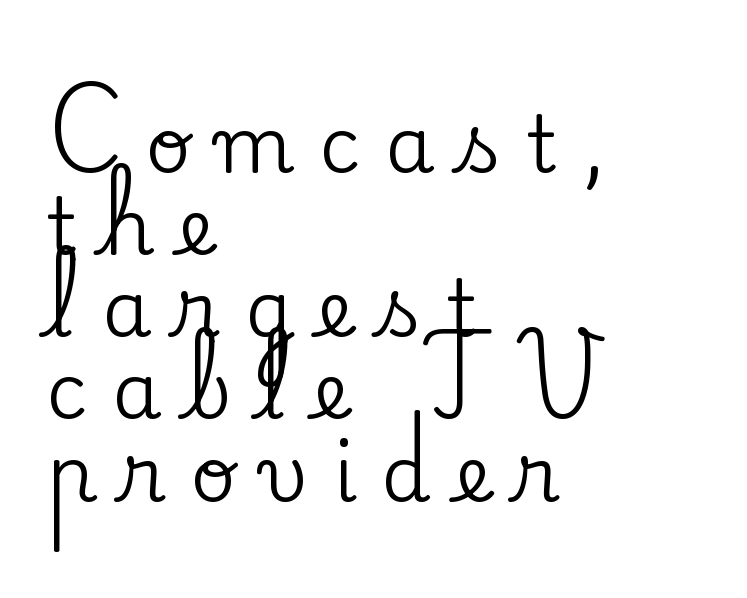
Q: Is the text italic (slanted)? A: No, it is upright.
Q: Is the typeface a serif or a sans-serif typeface? A: Serif.
Q: Is the text underlined? A: No.
Q: How is the paragraph aligned? A: Left-aligned.
Q: Is the spacing between letters normal or unusually wide? A: Unusually wide.
Q: Is the spacing between lines tight, normal or loose? A: Tight.
Q: Width (condensed, normal, or wide)? A: Normal.
Q: Stroke contrast? A: Low.
Q: x-height? A: Small.
Q: Monospaced? A: No.
